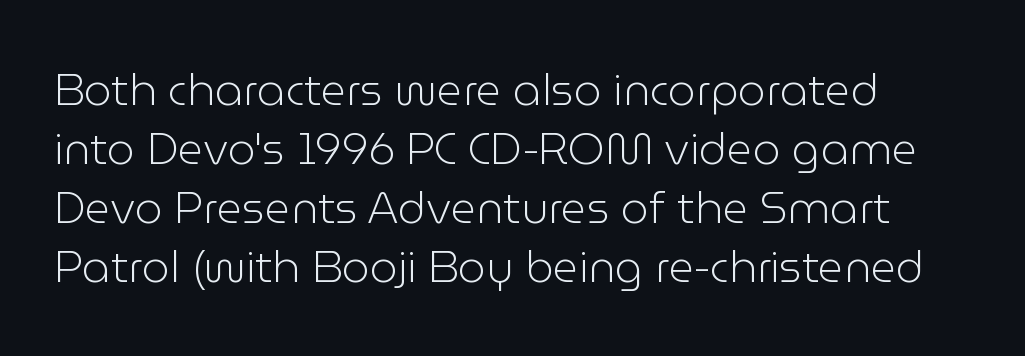
{"serif": "no", "italic": "no", "bold": "no", "weight": "light", "width": "normal", "stroke_contrast": "low", "x_height": "medium", "monospaced": "no", "underline": "no", "align": "left", "line_spacing": "normal", "line_spacing_ratio": 1.34, "letter_spacing": "normal", "letter_spacing_em": 0.0, "glyph_px": 44}
